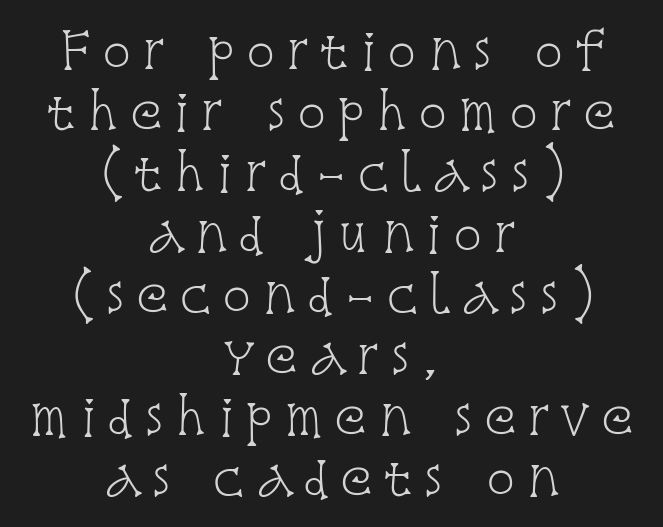
The characters are drawn with everyday or finer stroke widths. Type style note: has serifs. The rendering uses natural spacing where letterforms have individual widths. Visually the block forms a symmetrical silhouette, jagged on both flanks.
